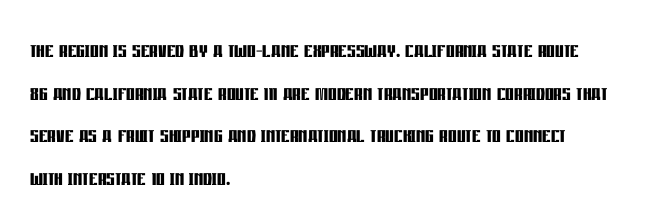
{"italic": "no", "bold": "yes", "underline": "no", "align": "left", "line_spacing": "normal", "line_spacing_ratio": 1.58, "letter_spacing": "normal", "letter_spacing_em": 0.0, "glyph_px": 27}
